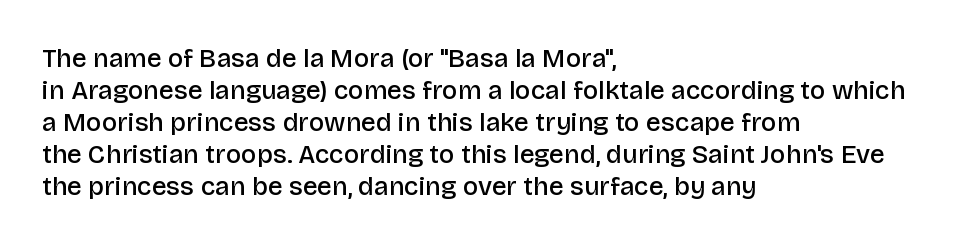
{"italic": "no", "bold": "semi", "underline": "no", "align": "left", "line_spacing_ratio": 1.23, "letter_spacing": "normal", "letter_spacing_em": 0.0, "glyph_px": 26}
